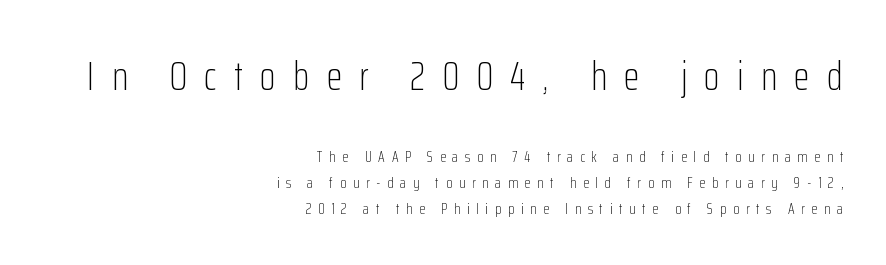
Line endings align vertically; line beginnings do not. The axis of the letterforms is exactly vertical. How would I describe the line gaps? Plain and ordinary. The face used here is rendered with a markedly widened letterfit.
